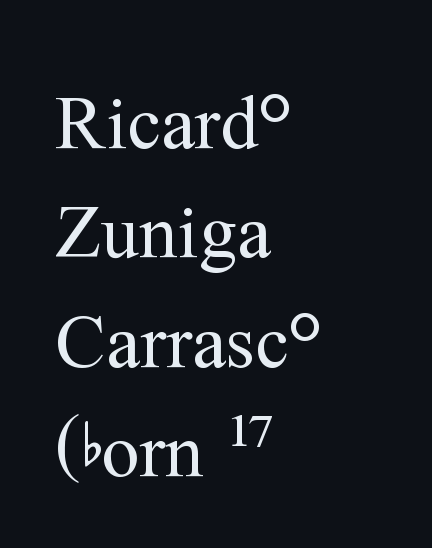
Is the type heavy? It reads as light-to-regular instead. Horizontal alignment here is leftward, the default for most running prose. Students, observe: this is what conventionally led text looks like. The typography opts for an upright posture over an oblique one. This sample has the flowing, uneven cadence of proportional lettering. The line texture is even and compact thanks to regular tracking.
